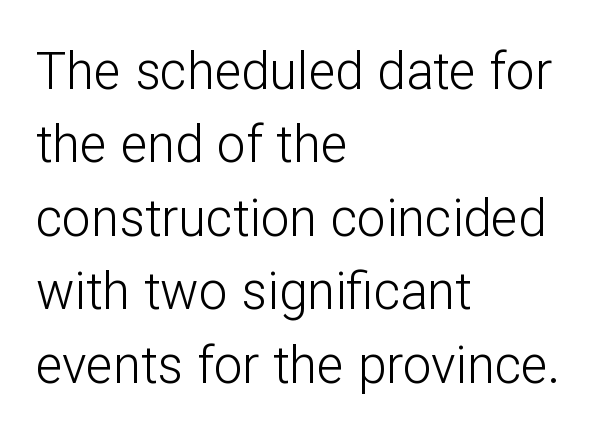
{"serif": "no", "italic": "no", "bold": "no", "weight": "light", "width": "normal", "stroke_contrast": "low", "x_height": "medium", "monospaced": "no", "underline": "no", "align": "left", "line_spacing": "normal", "line_spacing_ratio": 1.44, "letter_spacing": "normal", "letter_spacing_em": 0.0, "glyph_px": 51}
